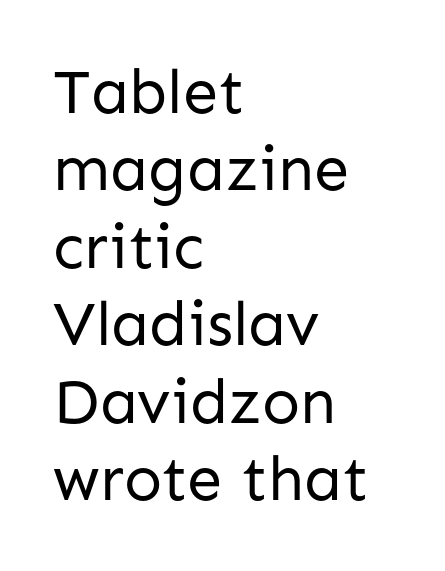
The image shows 63 px regular-weight sans-serif type, upright; set left-aligned, line spacing 1.23x, normal letter spacing, not underlined; low stroke contrast and a medium x-height.
